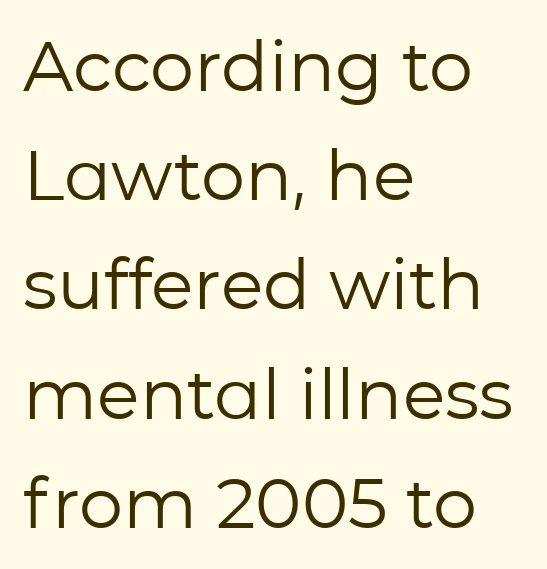
{"serif": "no", "italic": "no", "bold": "no", "weight": "regular", "width": "normal", "stroke_contrast": "low", "x_height": "medium", "monospaced": "no", "underline": "no", "align": "left", "line_spacing": "normal", "line_spacing_ratio": 1.56, "letter_spacing": "normal", "letter_spacing_em": 0.0, "glyph_px": 70}
